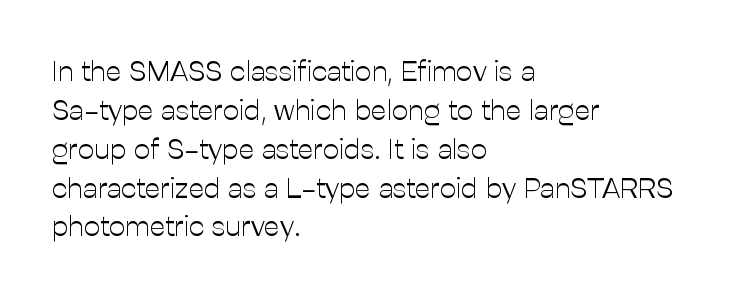
{"serif": "no", "italic": "no", "bold": "no", "weight": "light", "width": "normal", "stroke_contrast": "low", "x_height": "medium", "monospaced": "no", "underline": "no", "align": "left", "line_spacing": "normal", "line_spacing_ratio": 1.34, "letter_spacing": "normal", "letter_spacing_em": 0.0, "glyph_px": 29}
